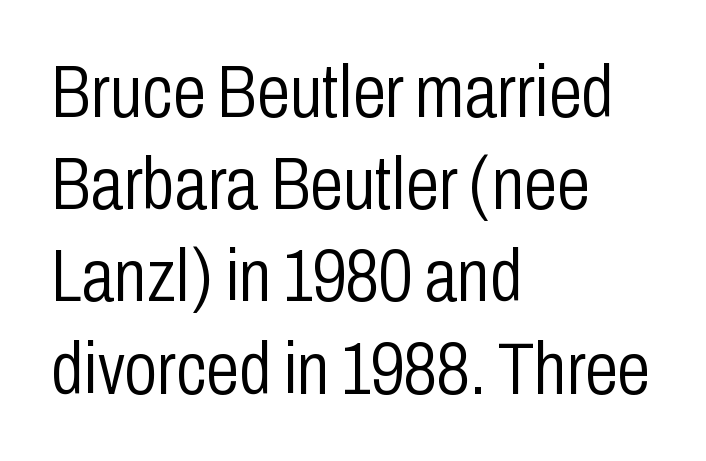
{"serif": "no", "italic": "no", "bold": "no", "weight": "light", "width": "condensed", "stroke_contrast": "low", "x_height": "medium", "monospaced": "no", "underline": "no", "align": "left", "line_spacing_ratio": 1.23, "letter_spacing": "normal", "letter_spacing_em": 0.0, "glyph_px": 75}
